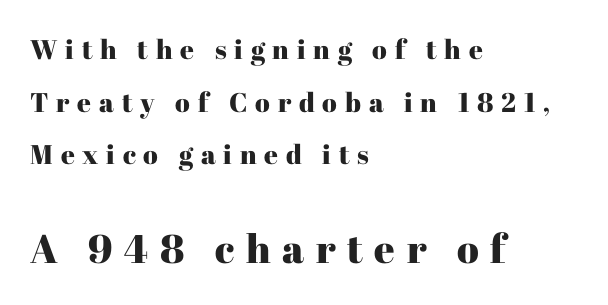
The image shows 40 px serif type, upright; set left-aligned, loose line spacing (1.95x), unusually wide letter spacing (+0.29 em), not underlined; the second (bottom) block is 1.48x larger; high stroke contrast and a medium x-height.
